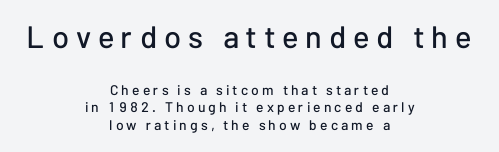
The image shows 31 px sans-serif type, upright; set centered, normal line spacing (1.26x), unusually wide letter spacing (+0.22 em), not underlined; the first (top) block is 2.21x larger; low stroke contrast and a medium x-height.
